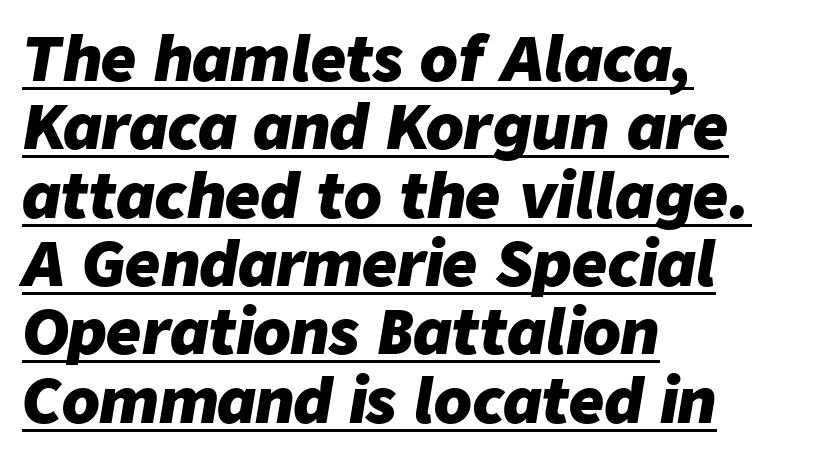
{"italic": "yes", "lean": "right", "slant_degrees": 9, "bold": "yes", "weight": "heavy", "width": "normal", "stroke_contrast": "low", "x_height": "medium", "monospaced": "no", "underline": "yes", "align": "left", "line_spacing": "tight", "line_spacing_ratio": 1.12, "letter_spacing": "normal", "letter_spacing_em": 0.0, "glyph_px": 61}
